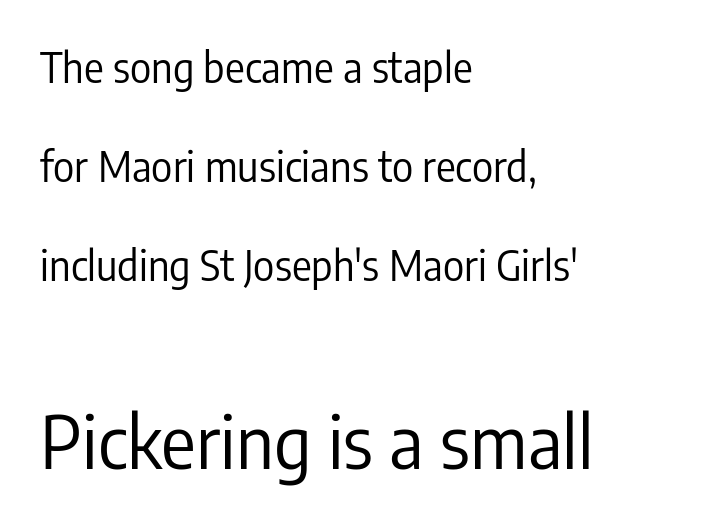
Varying glyph widths throughout — classic text-font behaviour. The composition opens small and finishes big. The lettering holds an erect, upright posture throughout. The ragged edge is on the right, which tells us the setting is flush left. The leading is generous, giving the passage an open texture.
